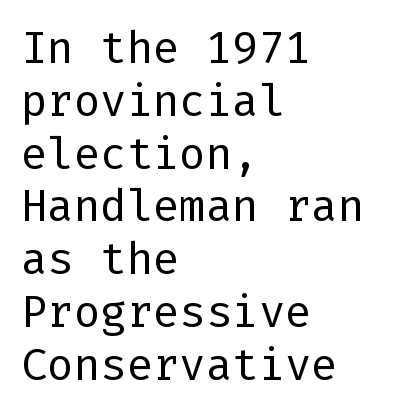
Ordinary non-slanted type is in use. Is the stroke heavy? The answer is a plain regular-or-lighter. Line starts are locked; line ends wander. Nothing sits at the stroke ends, so this counts as sans-serif. The string is rendered with underlining switched off. The horizontal fit of the characters is conventional and even.
